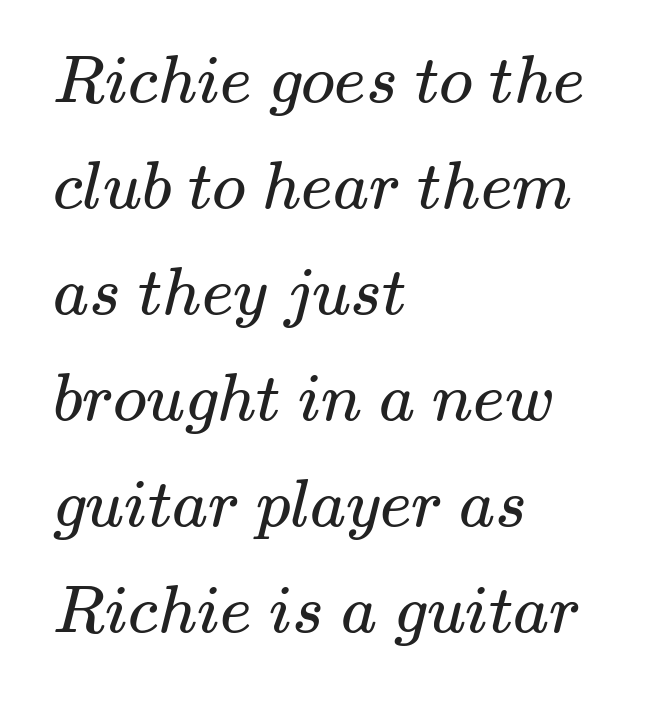
The image shows 68 px regular-weight, wide serif type; set left-aligned, normal line spacing (1.56x), normal letter spacing, not underlined; medium stroke contrast and a small x-height.
